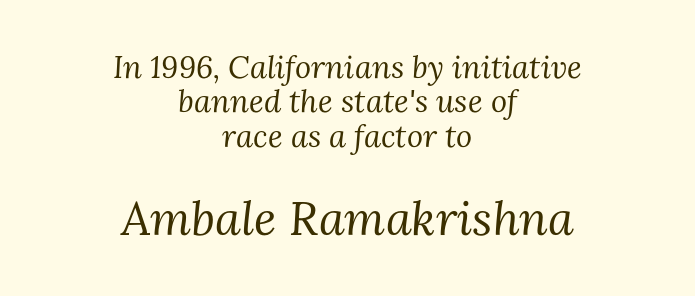
Q: Is the text bold? A: No.
Q: Is the text italic (slanted)? A: Yes, it leans right by about 3 degrees.
Q: Is the typeface a serif or a sans-serif typeface? A: Serif.
Q: Is the text underlined? A: No.
Q: How is the paragraph aligned? A: Centered.
Q: Is the spacing between letters normal or unusually wide? A: Normal.
Q: Is the spacing between lines tight, normal or loose? A: Tight.
Q: Which block of text is set in a larger size, the first (top) or the second (bottom)? A: The second (bottom) one.
Q: Width (condensed, normal, or wide)? A: Normal.
Q: Stroke contrast? A: Medium.
Q: x-height? A: Medium.
Q: Monospaced? A: No.
